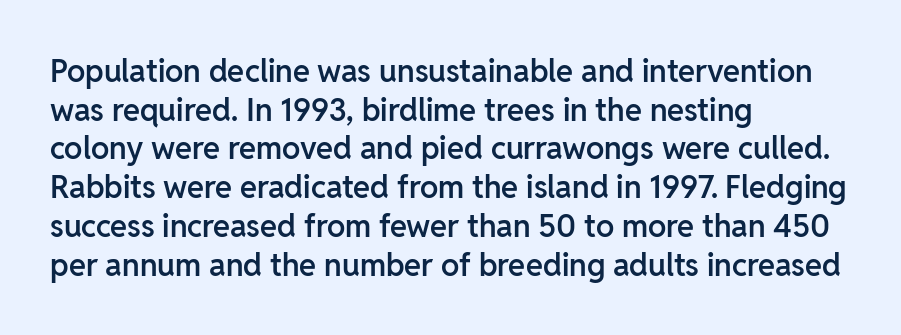
{"serif": "no", "italic": "no", "bold": "semi", "weight": "semibold", "width": "normal", "stroke_contrast": "low", "x_height": "medium", "monospaced": "no", "underline": "no", "align": "left", "line_spacing": "normal", "line_spacing_ratio": 1.25, "letter_spacing": "normal", "letter_spacing_em": 0.0, "glyph_px": 31}
